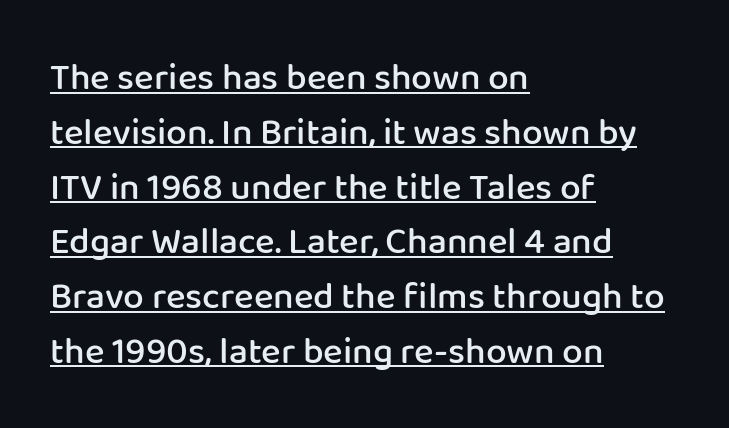
The image shows 37 px semibold sans-serif type, upright; set left-aligned, normal line spacing (1.48x), normal letter spacing, underlined; low stroke contrast and a medium x-height.
